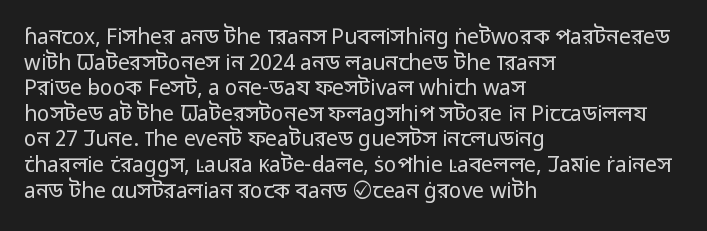
Q: Is the text bold? A: No.
Q: Is the text italic (slanted)? A: No, it is upright.
Q: Is the text underlined? A: No.
Q: How is the paragraph aligned? A: Left-aligned.
Q: Is the spacing between letters normal or unusually wide? A: Normal.
